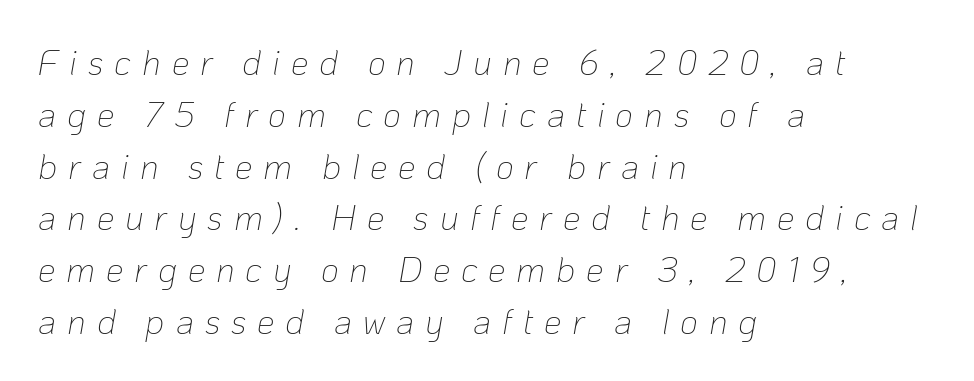
Nothing heavy about these letters — not bold at all. Each letter keeps its own natural width here, so spacing adapts to shape. The whole block is typeset with a tilt. The space directly below the letters is spotless.
